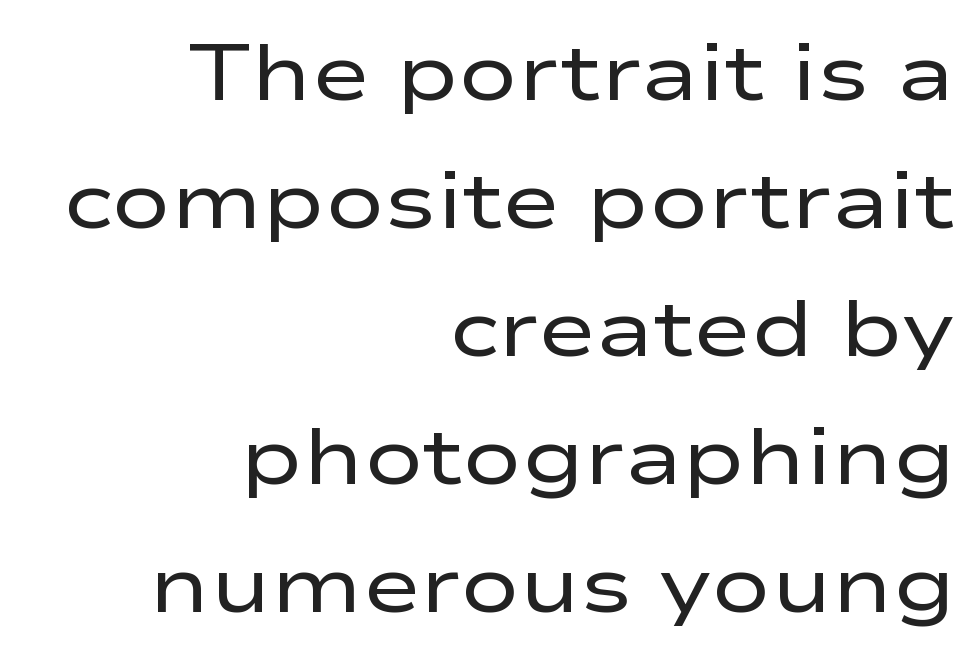
Q: Is the text bold? A: No.
Q: Is the text italic (slanted)? A: No, it is upright.
Q: Is the typeface a serif or a sans-serif typeface? A: Sans-serif.
Q: Is the text underlined? A: No.
Q: How is the paragraph aligned? A: Right-aligned.
Q: Is the spacing between letters normal or unusually wide? A: Normal.
Q: Is the spacing between lines tight, normal or loose? A: Normal.
Q: Width (condensed, normal, or wide)? A: Wide.
Q: Stroke contrast? A: Low.
Q: x-height? A: Medium.
Q: Monospaced? A: No.
